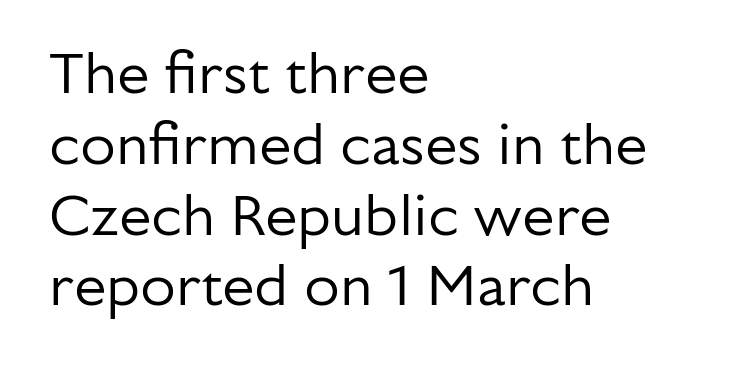
Q: Is the text bold? A: No.
Q: Is the text italic (slanted)? A: No, it is upright.
Q: Is the typeface a serif or a sans-serif typeface? A: Sans-serif.
Q: Is the text underlined? A: No.
Q: How is the paragraph aligned? A: Left-aligned.
Q: Is the spacing between letters normal or unusually wide? A: Normal.
Q: Width (condensed, normal, or wide)? A: Normal.
Q: Stroke contrast? A: Low.
Q: x-height? A: Medium.
Q: Monospaced? A: No.
